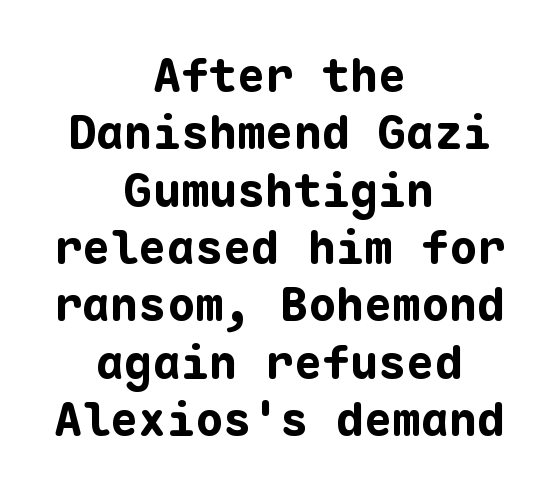
{"serif": "no", "italic": "no", "bold": "yes", "weight": "bold", "width": "normal", "stroke_contrast": "low", "x_height": "medium", "monospaced": "yes", "underline": "no", "align": "center", "line_spacing_ratio": 1.22, "letter_spacing": "normal", "letter_spacing_em": 0.0, "glyph_px": 47}
